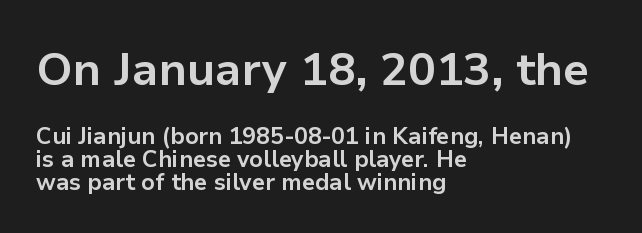
{"serif": "no", "italic": "no", "bold": "yes", "weight": "bold", "width": "normal", "stroke_contrast": "low", "x_height": "medium", "monospaced": "no", "underline": "no", "align": "left", "line_spacing": "tight", "line_spacing_ratio": 1.0, "letter_spacing": "normal", "letter_spacing_em": 0.0, "larger_block": "first", "size_ratio": 2.0, "glyph_px": 46}
